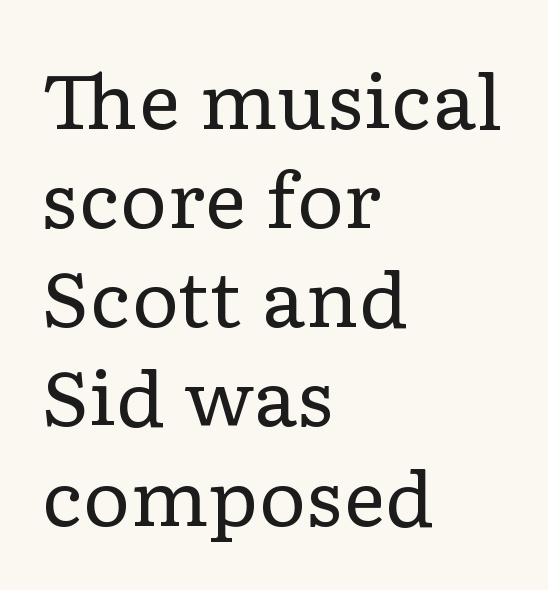
Q: Is the text bold? A: No.
Q: Is the text italic (slanted)? A: No, it is upright.
Q: Is the typeface a serif or a sans-serif typeface? A: Serif.
Q: Is the text underlined? A: No.
Q: How is the paragraph aligned? A: Left-aligned.
Q: Is the spacing between letters normal or unusually wide? A: Normal.
Q: Is the spacing between lines tight, normal or loose? A: Normal.
Q: Width (condensed, normal, or wide)? A: Wide.
Q: Stroke contrast? A: Low.
Q: x-height? A: Medium.
Q: Monospaced? A: No.
